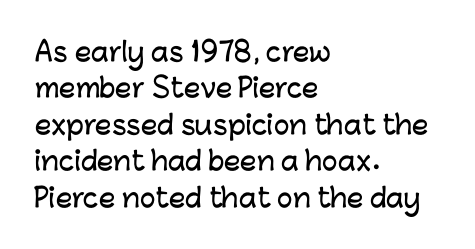
The image shows 26 px text type, upright; set left-aligned, normal line spacing (1.4x), normal letter spacing, not underlined.
